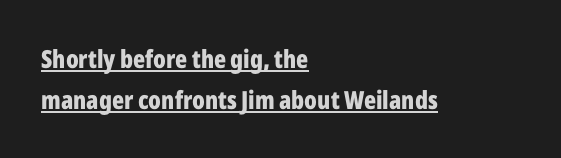
Ordinary non-slanted type is in use. Horizontal bands of white between lines are of average thickness. Typesetter's note: full bold, strokes at maximum text heaviness. Check the space under the baseline: a stroke is drawn there. Where is the straight margin? On the left. Each word holds together tightly as a unit, with standard inter-letter gaps.
